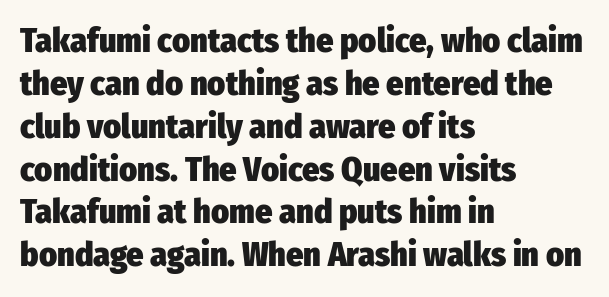
The image shows 34 px heavy, condensed sans-serif type, upright; set left-aligned, normal line spacing (1.26x), normal letter spacing, not underlined; low stroke contrast and a medium x-height.
